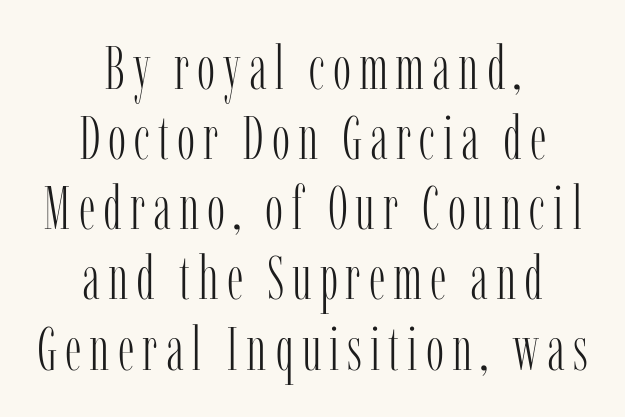
Old-style or modern, the face here clearly has serifs. Heaviness? Minimal to ordinary, like unemphasized prose. Here the designer chose a conventional face with non-uniform glyph widths. The glyphs are unaccompanied by any horizontal stroke below them.
